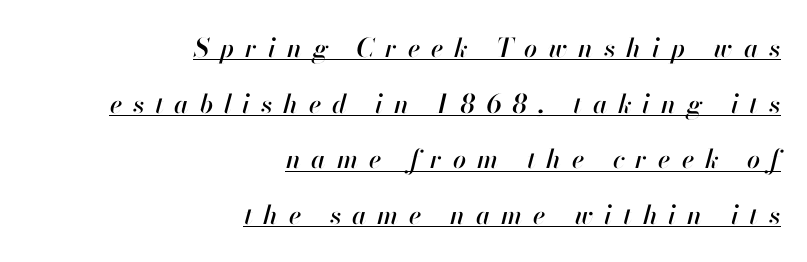
Q: Is the text italic (slanted)? A: Yes, it leans right by about 13 degrees.
Q: Is the text underlined? A: Yes.
Q: How is the paragraph aligned? A: Right-aligned.
Q: Is the spacing between letters normal or unusually wide? A: Unusually wide.
Q: Is the spacing between lines tight, normal or loose? A: Loose.
